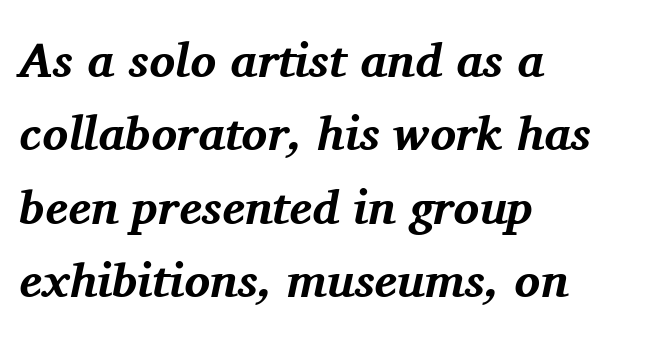
{"serif": "yes", "italic": "yes", "lean": "right", "slant_degrees": 11, "bold": "yes", "weight": "bold", "width": "normal", "stroke_contrast": "medium", "x_height": "medium", "monospaced": "no", "underline": "no", "align": "left", "line_spacing": "normal", "line_spacing_ratio": 1.53, "letter_spacing": "normal", "letter_spacing_em": 0.0, "glyph_px": 48}
